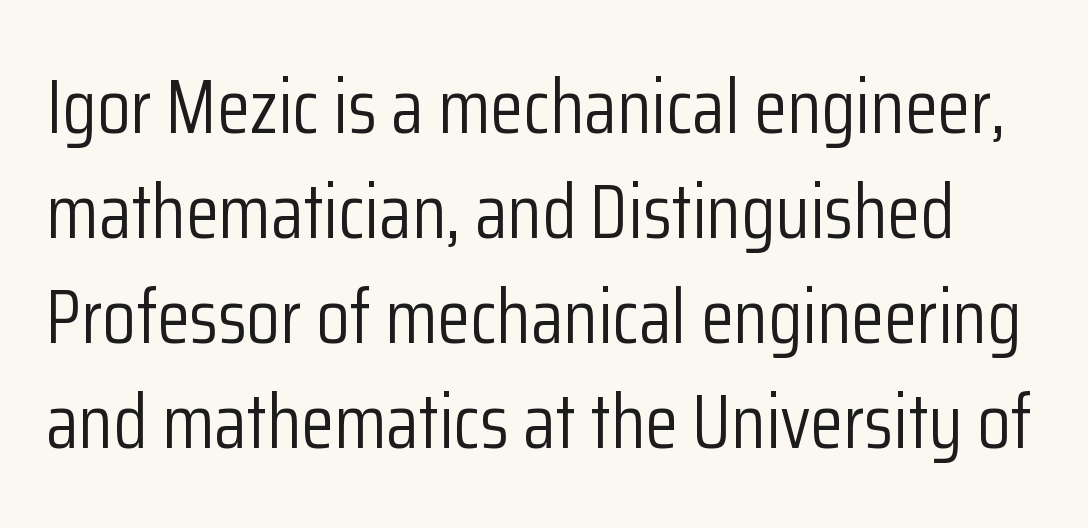
Q: Is the text bold? A: No.
Q: Is the text italic (slanted)? A: No, it is upright.
Q: Is the typeface a serif or a sans-serif typeface? A: Sans-serif.
Q: Is the text underlined? A: No.
Q: Is the spacing between letters normal or unusually wide? A: Normal.
Q: Is the spacing between lines tight, normal or loose? A: Normal.
Q: Width (condensed, normal, or wide)? A: Condensed.
Q: Stroke contrast? A: Low.
Q: x-height? A: Medium.
Q: Monospaced? A: No.
